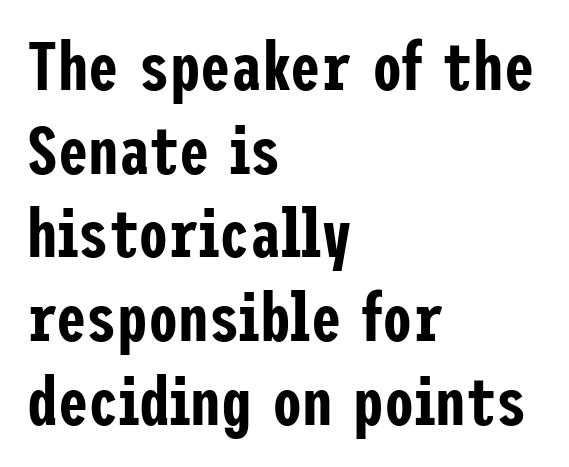
In terms of letterform style, serifs are entirely absent. The setting favours the left margin, as ordinary paragraphs usually do. This rendering features lettering with no underline. Nobody touched the tracking dial on this one. You can tell it's not italic because the verticals are truly vertical.
